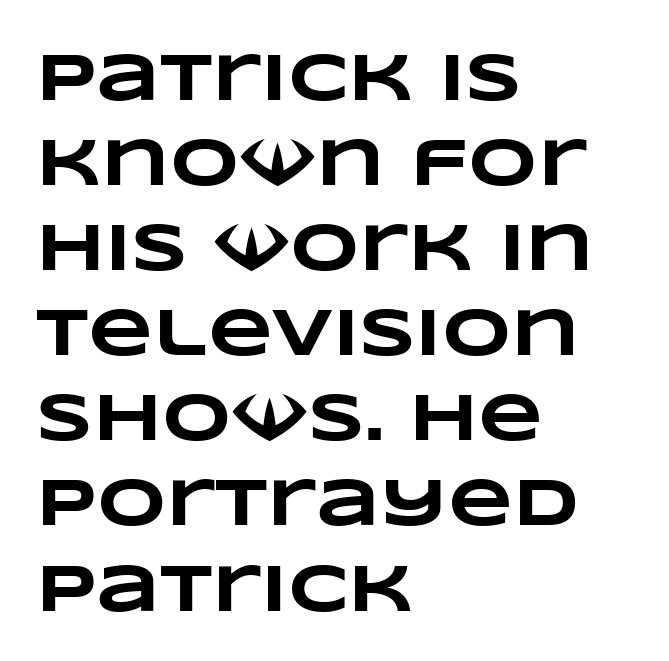
{"bold": "yes", "weight": "heavy", "width": "wide", "stroke_contrast": "low", "x_height": "large", "monospaced": "no", "underline": "no", "align": "left", "line_spacing": "normal", "line_spacing_ratio": 1.27, "letter_spacing": "normal", "letter_spacing_em": 0.0, "glyph_px": 67}
